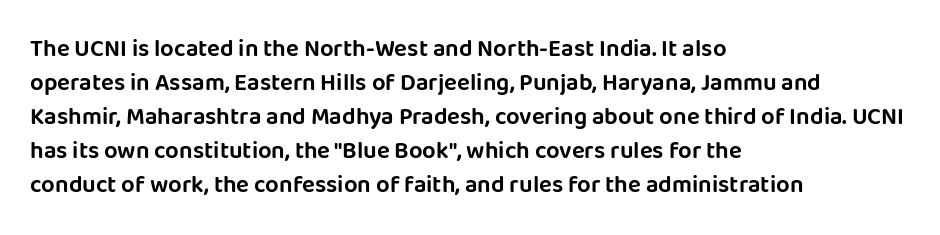
Q: Is the text italic (slanted)? A: No, it is upright.
Q: Is the text underlined? A: No.
Q: How is the paragraph aligned? A: Left-aligned.
Q: Is the spacing between letters normal or unusually wide? A: Normal.
Q: Is the spacing between lines tight, normal or loose? A: Normal.
